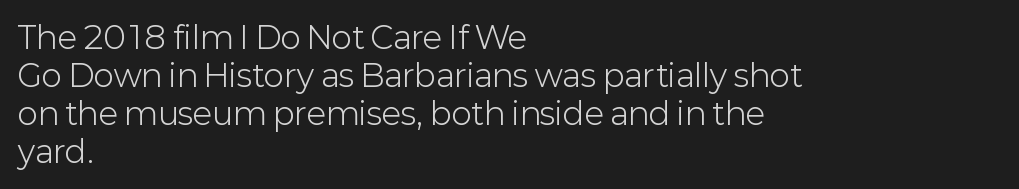
{"serif": "no", "italic": "no", "bold": "no", "weight": "light", "width": "normal", "stroke_contrast": "low", "x_height": "medium", "monospaced": "no", "underline": "no", "align": "left", "line_spacing_ratio": 1.23, "letter_spacing": "normal", "letter_spacing_em": 0.0, "glyph_px": 31}
